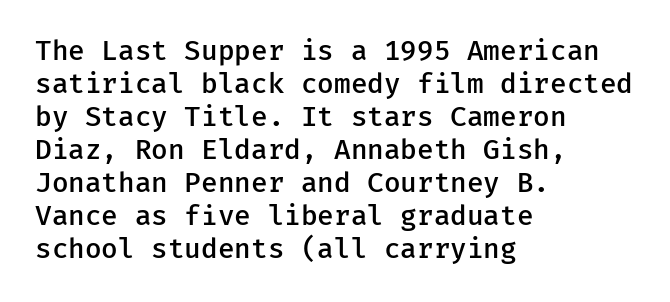
Q: Is the text bold? A: Semi-bold.
Q: Is the text italic (slanted)? A: No, it is upright.
Q: Is the text underlined? A: No.
Q: How is the paragraph aligned? A: Left-aligned.
Q: Is the spacing between letters normal or unusually wide? A: Normal.
